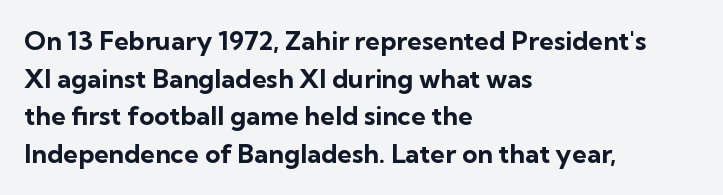
Q: Is the text bold? A: Yes.
Q: Is the text italic (slanted)? A: No, it is upright.
Q: Is the text underlined? A: No.
Q: How is the paragraph aligned? A: Left-aligned.
Q: Is the spacing between letters normal or unusually wide? A: Normal.
Q: Is the spacing between lines tight, normal or loose? A: Normal.
